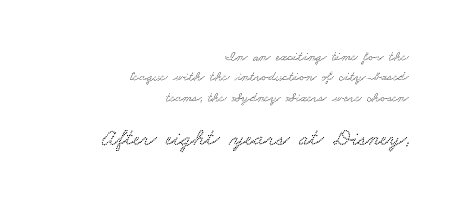
Q: Is the text underlined? A: No.
Q: How is the paragraph aligned? A: Right-aligned.
Q: Is the spacing between letters normal or unusually wide? A: Normal.
Q: Is the spacing between lines tight, normal or loose? A: Normal.
Q: Which block of text is set in a larger size, the first (top) or the second (bottom)? A: The second (bottom) one.
